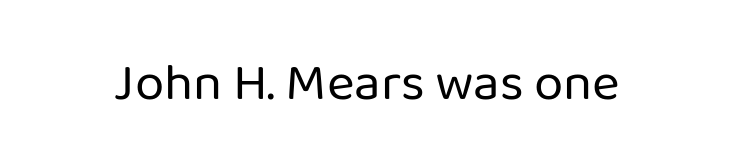
Q: Is the text bold? A: No.
Q: Is the text italic (slanted)? A: No, it is upright.
Q: Is the typeface a serif or a sans-serif typeface? A: Sans-serif.
Q: Is the text underlined? A: No.
Q: Is the spacing between letters normal or unusually wide? A: Normal.
Q: Width (condensed, normal, or wide)? A: Normal.
Q: Stroke contrast? A: Low.
Q: x-height? A: Medium.
Q: Monospaced? A: No.
